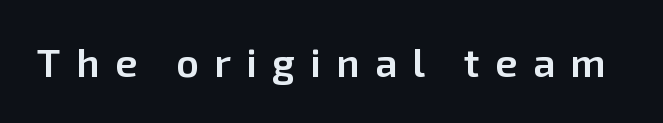
The passage shown is typeset with a sans-serif family. Heft: intermediate — a semibold. This is roman type, the default non-slanted kind. The passage shown is typed in a proportional face where columns would drift. The words here are not underlined. Words appear elongated and porous because spacing is wide.
